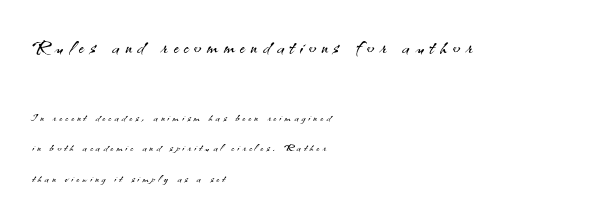
The baseline area is clear. The more generous point size was reserved for the upper chunk. The typesetter chose a ragged-right arrangement here. Summary of vertical rhythm: relaxed, with wide interline spacing. No letter is thick-stroked: the sample isn't bold.
